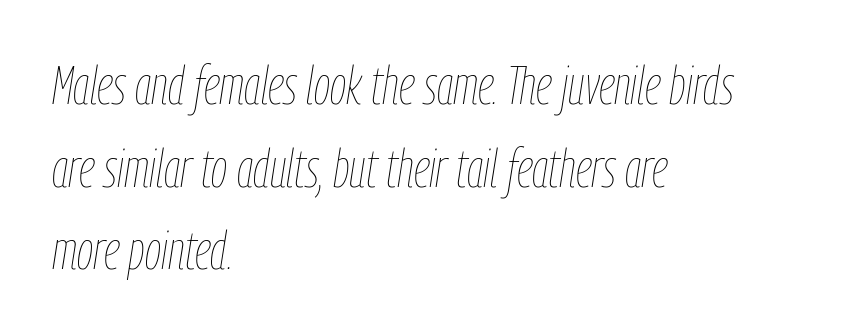
{"italic": "yes", "lean": "right", "slant_degrees": 9, "bold": "no", "weight": "thin", "width": "condensed", "stroke_contrast": "low", "x_height": "medium", "monospaced": "no", "underline": "no", "align": "left", "line_spacing": "normal", "line_spacing_ratio": 1.56, "letter_spacing": "normal", "letter_spacing_em": 0.0, "glyph_px": 53}
